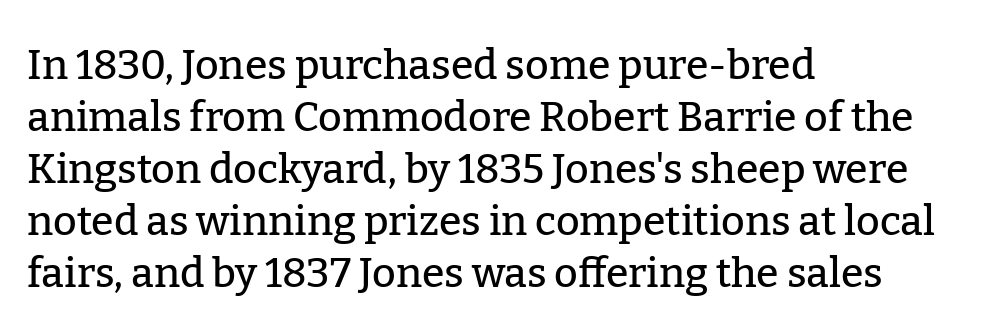
{"serif": "yes", "italic": "no", "width": "normal", "stroke_contrast": "low", "x_height": "medium", "monospaced": "no", "underline": "no", "align": "left", "line_spacing": "normal", "line_spacing_ratio": 1.27, "letter_spacing": "normal", "letter_spacing_em": 0.0, "glyph_px": 41}
